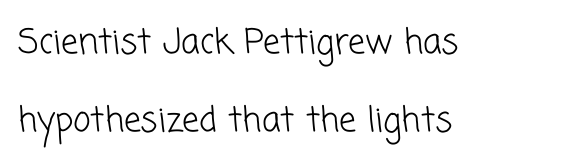
The image shows 34 px light sans-serif type; set left-aligned, loose line spacing (2.29x), normal letter spacing, not underlined; low stroke contrast and a medium x-height.
